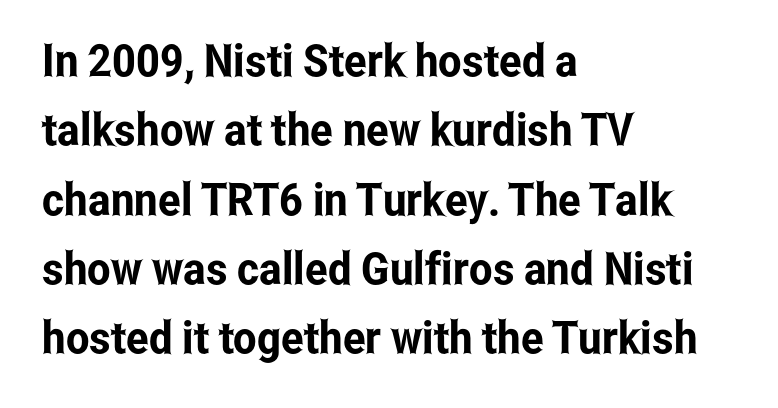
Q: Is the text italic (slanted)? A: No, it is upright.
Q: Is the typeface a serif or a sans-serif typeface? A: Sans-serif.
Q: Is the text underlined? A: No.
Q: How is the paragraph aligned? A: Left-aligned.
Q: Is the spacing between letters normal or unusually wide? A: Normal.
Q: Is the spacing between lines tight, normal or loose? A: Normal.
Q: Width (condensed, normal, or wide)? A: Condensed.
Q: Stroke contrast? A: Low.
Q: x-height? A: Medium.
Q: Monospaced? A: No.
